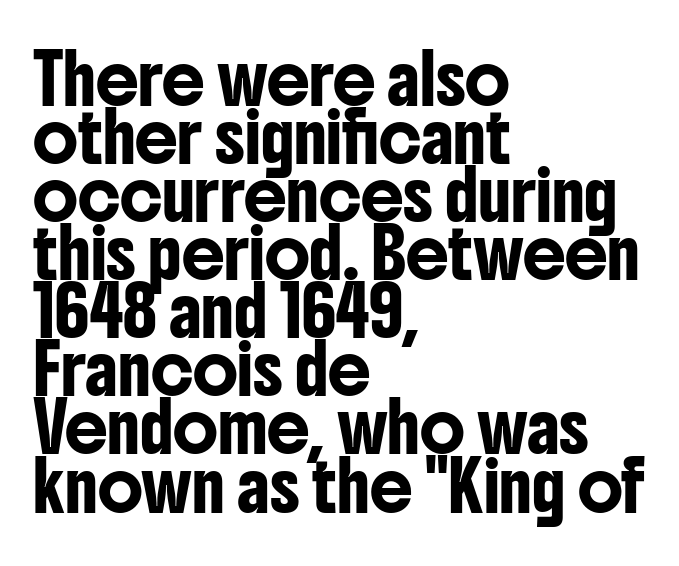
{"serif": "no", "italic": "no", "width": "condensed", "stroke_contrast": "low", "x_height": "medium", "monospaced": "no", "underline": "no", "align": "left", "line_spacing_ratio": 1.21, "letter_spacing": "normal", "letter_spacing_em": 0.0, "glyph_px": 48}
